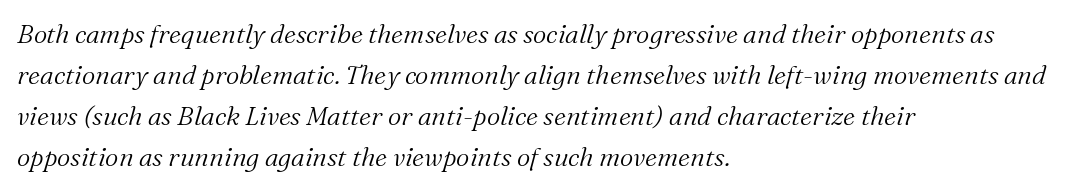
The image shows 26 px text type, italic (leaning right); set left-aligned, normal line spacing (1.58x), normal letter spacing, not underlined.
